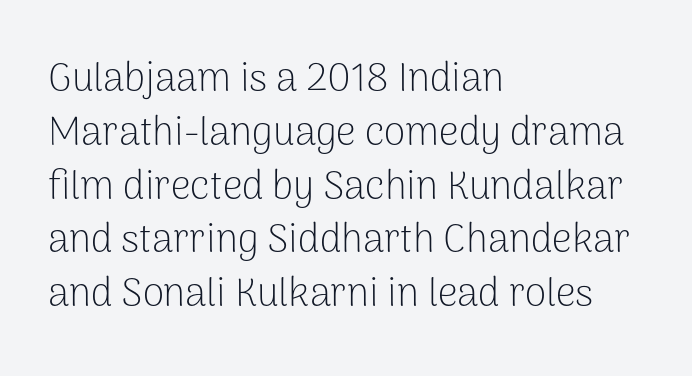
Tracking here is standard; glyphs follow each other at the usual distance. Bold? No — there's no thickening of the strokes. The gap between lines stays unmarked. These lines are rendered in a variable-pitch font.
